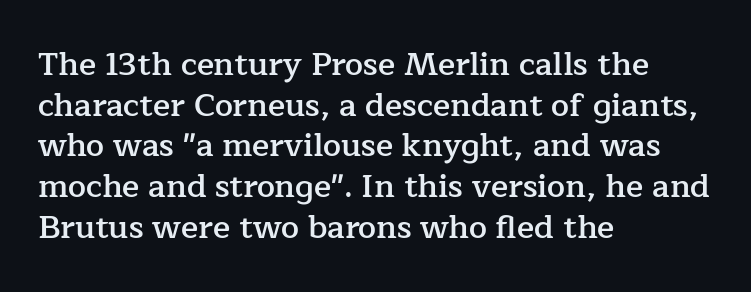
{"serif": "yes", "italic": "no", "bold": "semi", "weight": "semibold", "width": "normal", "stroke_contrast": "low", "x_height": "medium", "monospaced": "no", "underline": "no", "align": "left", "line_spacing": "normal", "line_spacing_ratio": 1.27, "letter_spacing": "normal", "letter_spacing_em": 0.0, "glyph_px": 32}
